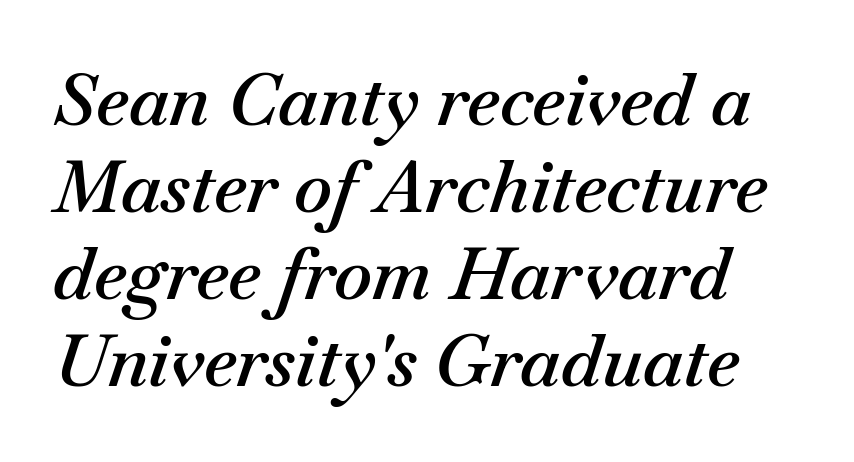
This sample has the flowing, uneven cadence of proportional lettering. It's the slanting kind of type. You could call the tracking neutral — neither tight nor loose. Any mark beneath the type? The region is blank.
